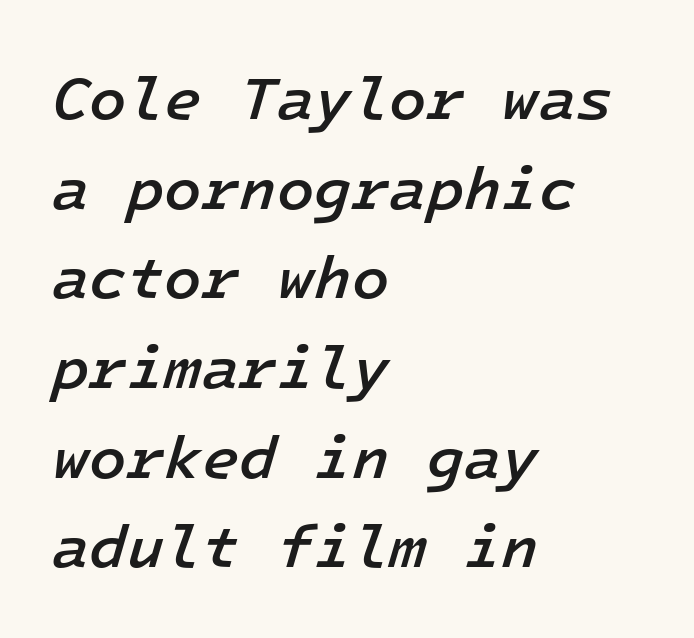
{"italic": "yes", "lean": "right", "slant_degrees": 16, "bold": "semi", "weight": "semibold", "width": "normal", "stroke_contrast": "low", "x_height": "medium", "monospaced": "yes", "underline": "no", "align": "left", "line_spacing": "normal", "line_spacing_ratio": 1.47, "letter_spacing": "normal", "letter_spacing_em": 0.0, "glyph_px": 61}
